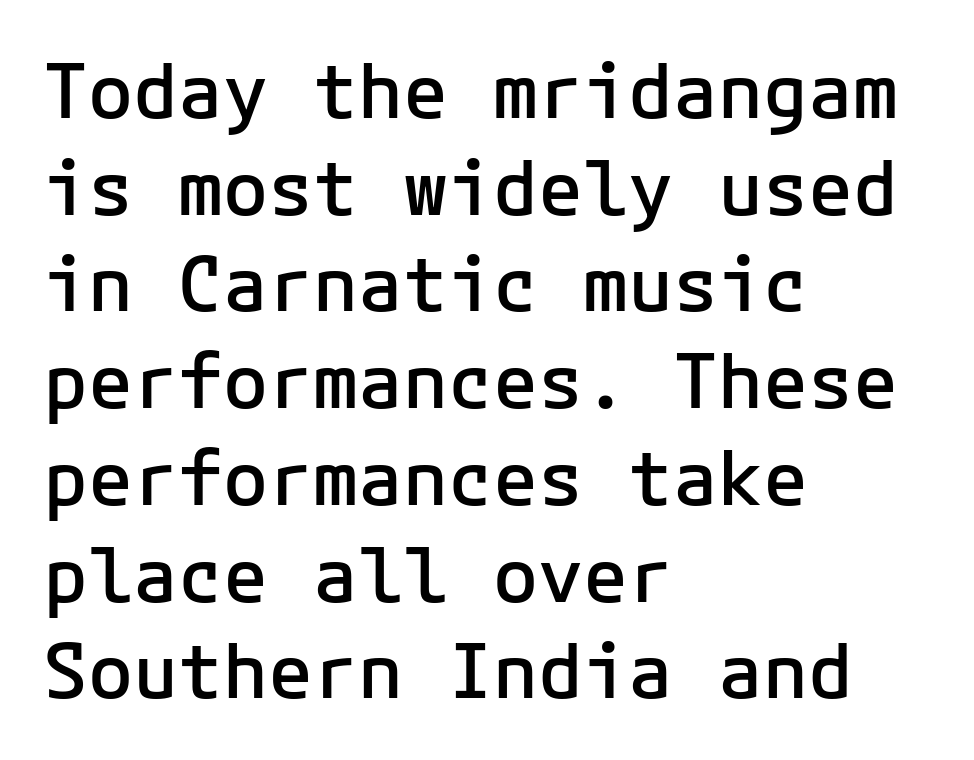
{"serif": "no", "italic": "no", "bold": "semi", "weight": "semibold", "width": "normal", "stroke_contrast": "low", "x_height": "medium", "underline": "no", "align": "left", "line_spacing": "normal", "line_spacing_ratio": 1.29, "letter_spacing": "normal", "letter_spacing_em": 0.0, "glyph_px": 75}
